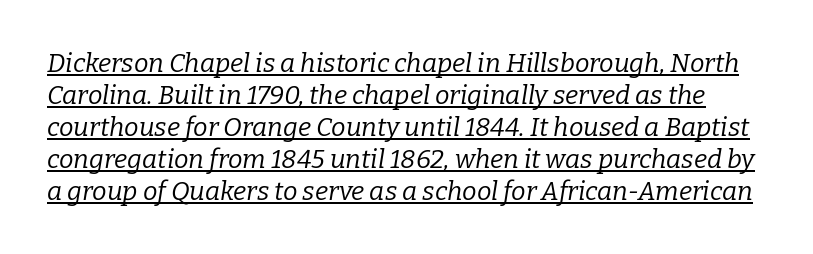
{"italic": "yes", "lean": "right", "slant_degrees": 9, "bold": "no", "underline": "yes", "line_spacing_ratio": 1.23, "letter_spacing": "normal", "letter_spacing_em": 0.0, "glyph_px": 26}
